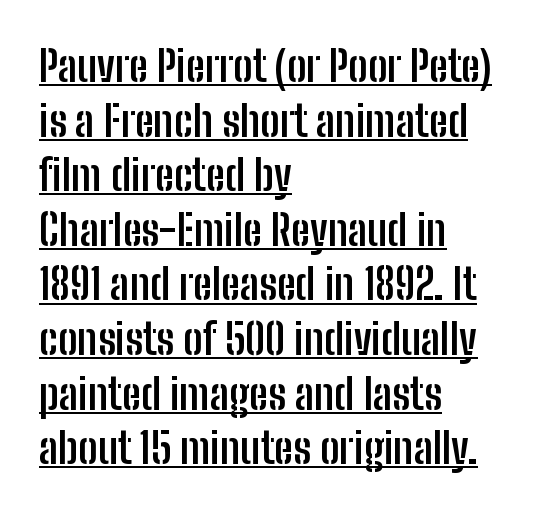
{"serif": "no", "italic": "no", "bold": "yes", "weight": "semibold", "width": "condensed", "stroke_contrast": "low", "x_height": "medium", "monospaced": "no", "underline": "yes", "align": "left", "line_spacing": "normal", "line_spacing_ratio": 1.27, "letter_spacing": "normal", "letter_spacing_em": 0.0, "glyph_px": 43}
